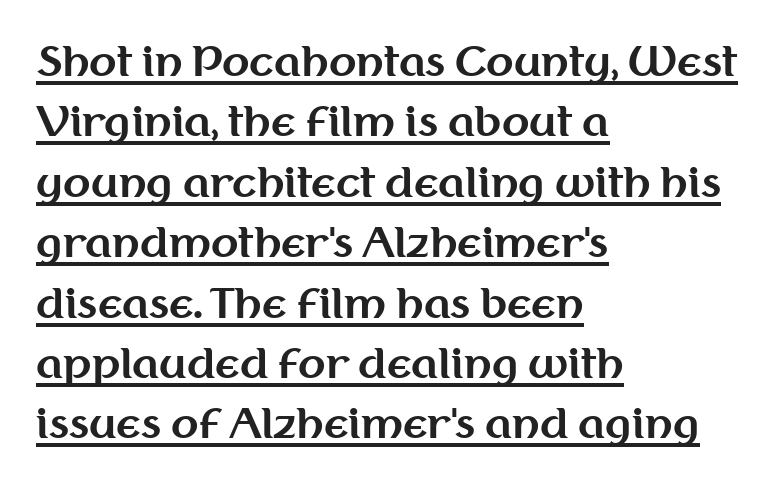
Q: Is the text bold? A: Yes.
Q: Is the text italic (slanted)? A: No, it is upright.
Q: Is the typeface a serif or a sans-serif typeface? A: Sans-serif.
Q: Is the text underlined? A: Yes.
Q: How is the paragraph aligned? A: Left-aligned.
Q: Is the spacing between letters normal or unusually wide? A: Normal.
Q: Is the spacing between lines tight, normal or loose? A: Normal.
Q: Width (condensed, normal, or wide)? A: Normal.
Q: Stroke contrast? A: Medium.
Q: x-height? A: Medium.
Q: Monospaced? A: No.
